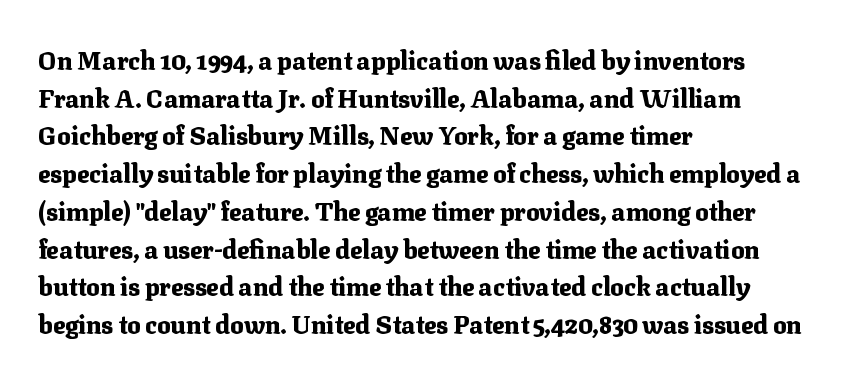
{"italic": "no", "bold": "yes", "underline": "no", "align": "left", "line_spacing": "normal", "line_spacing_ratio": 1.51, "letter_spacing": "normal", "letter_spacing_em": 0.0, "glyph_px": 25}
